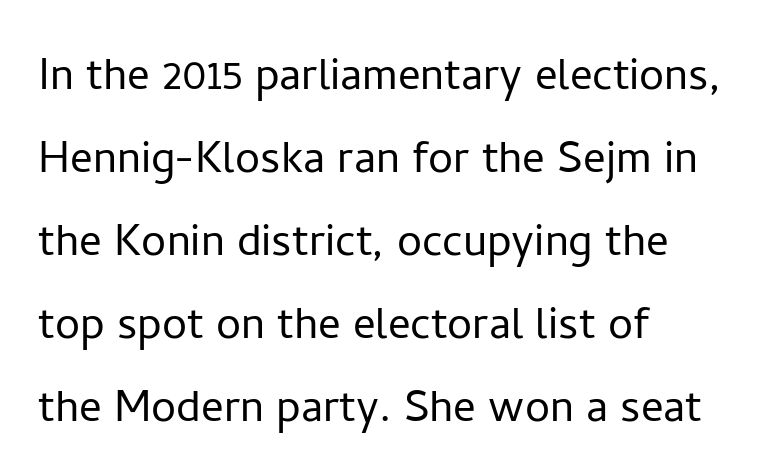
{"serif": "no", "italic": "no", "bold": "no", "weight": "light", "width": "normal", "stroke_contrast": "low", "x_height": "medium", "monospaced": "no", "underline": "no", "align": "left", "line_spacing": "normal", "line_spacing_ratio": 1.48, "letter_spacing": "normal", "letter_spacing_em": 0.0, "glyph_px": 56}
